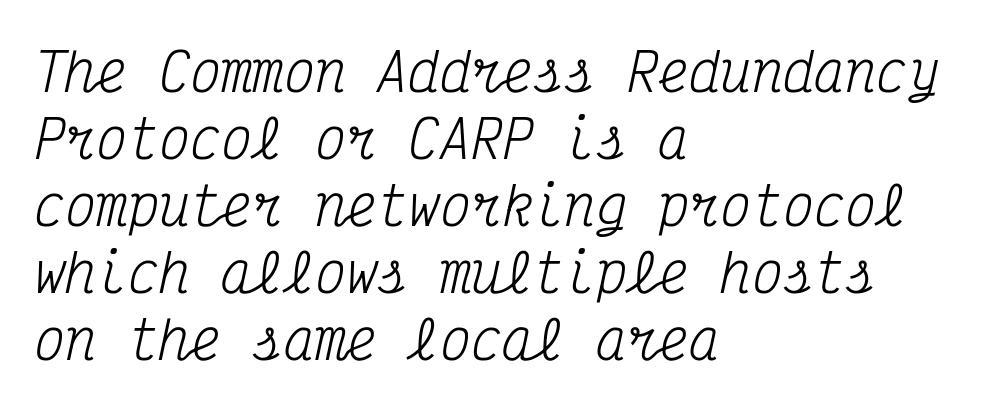
The paragraph has a hard left edge and a soft right edge. You could call the tracking neutral — neither tight nor loose. The passage shown is typeset with a serif family. Students, observe: this is what conventionally led text looks like.
